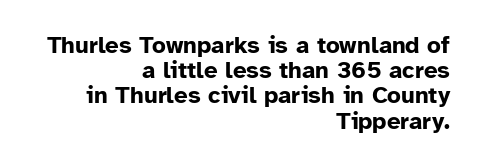
Does extra space separate the letters? No, they use regular spacing. The block of text is dense from top to bottom, with scant space between rows. The paragraph shown leans on its right margin. The typesetting leans heavy: a genuine bold. Notice how the stems are strictly vertical — no italics here. The passage shown is not underscored anywhere.
